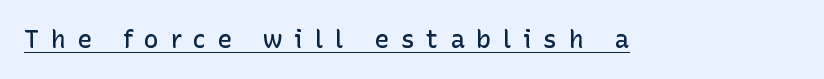
Q: Is the text bold? A: Semi-bold.
Q: Is the text italic (slanted)? A: No, it is upright.
Q: Is the text underlined? A: Yes.
Q: Is the spacing between letters normal or unusually wide? A: Unusually wide.
